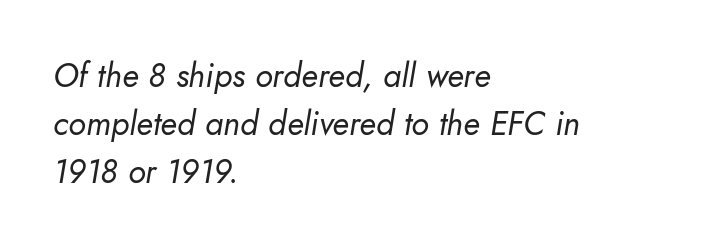
{"italic": "yes", "lean": "right", "slant_degrees": 10, "bold": "no", "weight": "regular", "width": "normal", "stroke_contrast": "low", "x_height": "small", "monospaced": "no", "underline": "no", "align": "left", "line_spacing": "normal", "line_spacing_ratio": 1.46, "letter_spacing": "normal", "letter_spacing_em": 0.0, "glyph_px": 33}
